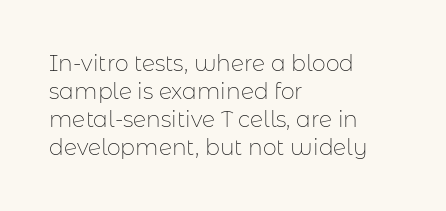
The image shows 22 px text type, upright; set left-aligned, normal line spacing (1.28x), normal letter spacing, not underlined.
